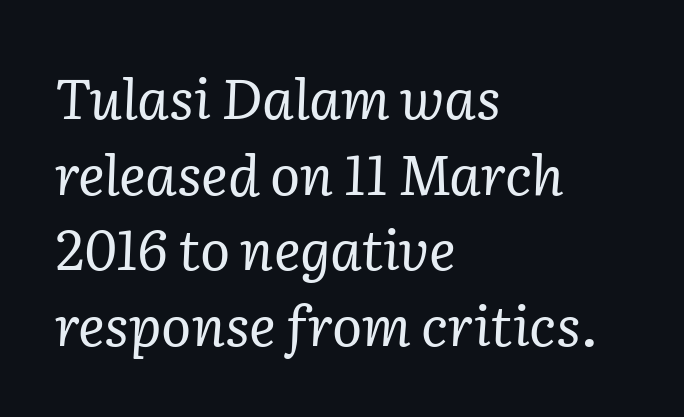
The image shows 56 px regular-weight serif type, italic (leaning right); set left-aligned, normal line spacing (1.35x), normal letter spacing, not underlined; low stroke contrast and a medium x-height.
